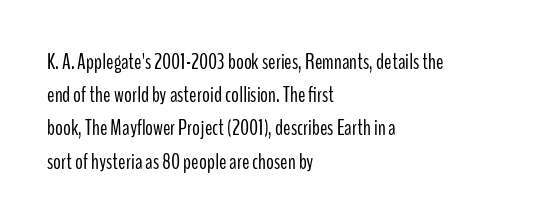
{"italic": "no", "bold": "no", "underline": "no", "align": "left", "line_spacing": "normal", "line_spacing_ratio": 1.51, "letter_spacing": "normal", "letter_spacing_em": 0.0, "glyph_px": 22}
